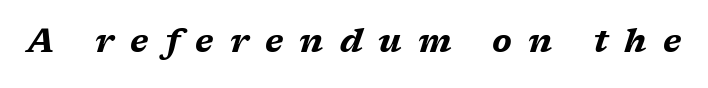
Q: Is the text bold? A: Yes.
Q: Is the text italic (slanted)? A: Yes, it leans right by about 17 degrees.
Q: Is the text underlined? A: No.
Q: Is the spacing between letters normal or unusually wide? A: Unusually wide.
Q: Width (condensed, normal, or wide)? A: Wide.
Q: Stroke contrast? A: Medium.
Q: x-height? A: Medium.
Q: Monospaced? A: No.
